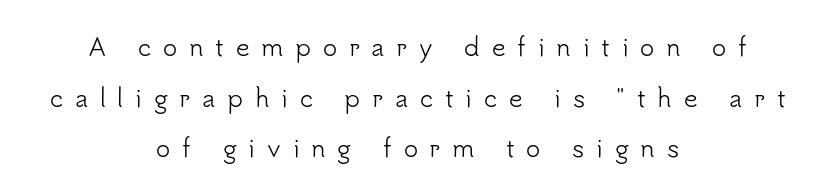
The foot of each line stays bare and open. Which margin do the lines hug? Neither — every line sits in the middle. The horizontal fit of the characters is loose and conspicuously gappy. The leading is generous, giving the passage an open texture. Posture: upright roman. Heaviness? Minimal to ordinary, like unemphasized prose.
